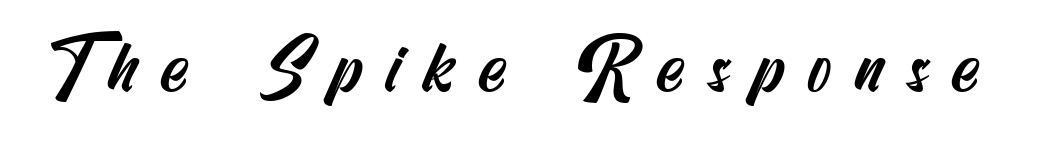
{"serif": "no", "width": "condensed", "stroke_contrast": "medium", "x_height": "small", "underline": "no", "letter_spacing": "wide", "letter_spacing_em": 0.32, "glyph_px": 72}
